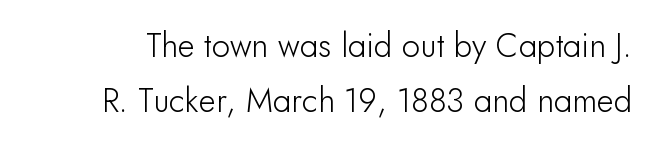
Q: Is the text italic (slanted)? A: No, it is upright.
Q: Is the typeface a serif or a sans-serif typeface? A: Sans-serif.
Q: Is the text underlined? A: No.
Q: Is the spacing between letters normal or unusually wide? A: Normal.
Q: Is the spacing between lines tight, normal or loose? A: Normal.
Q: Width (condensed, normal, or wide)? A: Normal.
Q: Stroke contrast? A: Low.
Q: x-height? A: Small.
Q: Monospaced? A: No.
